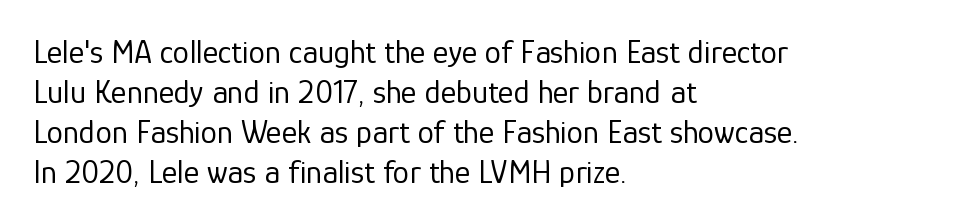
The face used here is proportionally spaced, like ordinary book or web type. The tracking reads as untouched default to a designer's eye. Style check: upright. The lines are quadded left.
